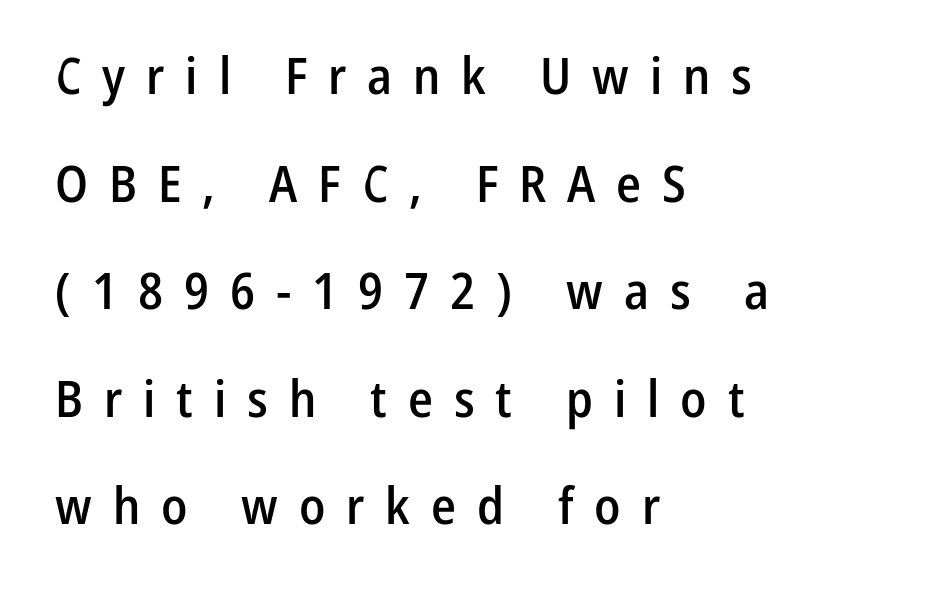
Semibold letterforms, between regular and bold. Inter-character spacing is expanded well beyond the font's built-in metrics. Summary of vertical rhythm: relaxed, with wide interline spacing. In terms of letterform style, serifs are entirely absent. Character widths vary here, with narrow letters taking less room than wide ones.
